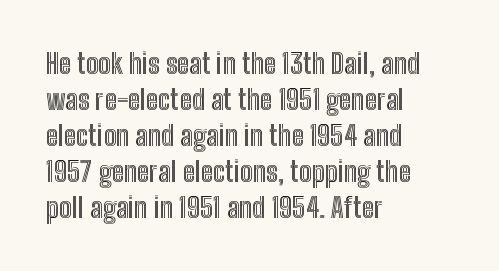
{"italic": "no", "width": "condensed", "x_height": "medium", "monospaced": "no", "underline": "no", "align": "left", "line_spacing": "normal", "line_spacing_ratio": 1.29, "letter_spacing": "normal", "letter_spacing_em": 0.0, "glyph_px": 28}
